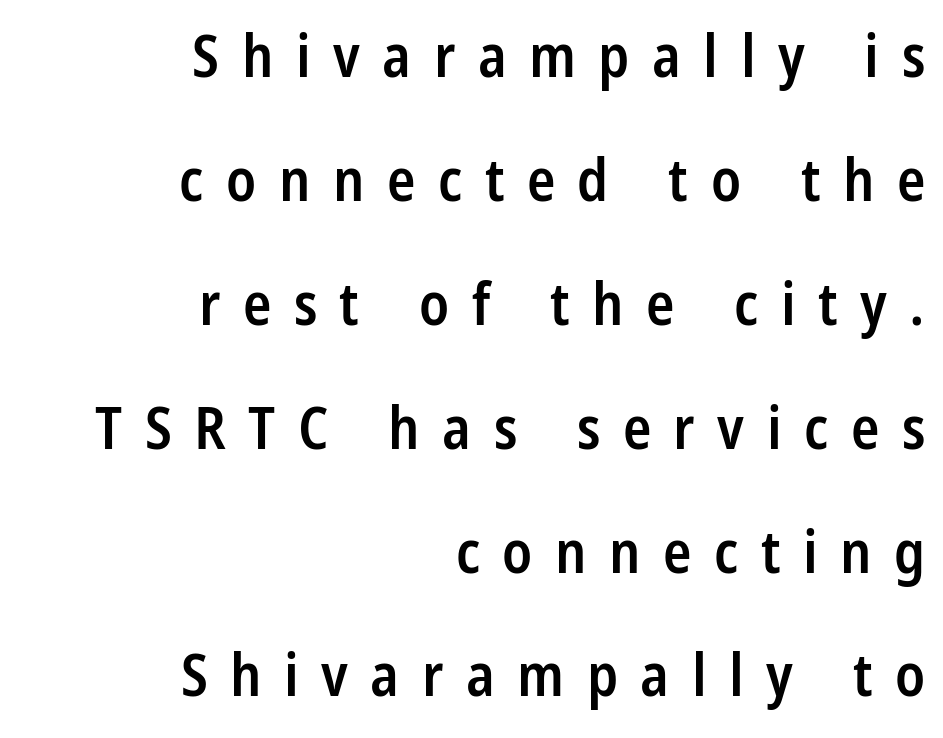
{"serif": "no", "italic": "no", "bold": "semi", "weight": "semibold", "width": "condensed", "stroke_contrast": "low", "x_height": "large", "monospaced": "no", "underline": "no", "align": "right", "line_spacing": "loose", "line_spacing_ratio": 2.1, "letter_spacing": "wide", "letter_spacing_em": 0.38, "glyph_px": 59}
